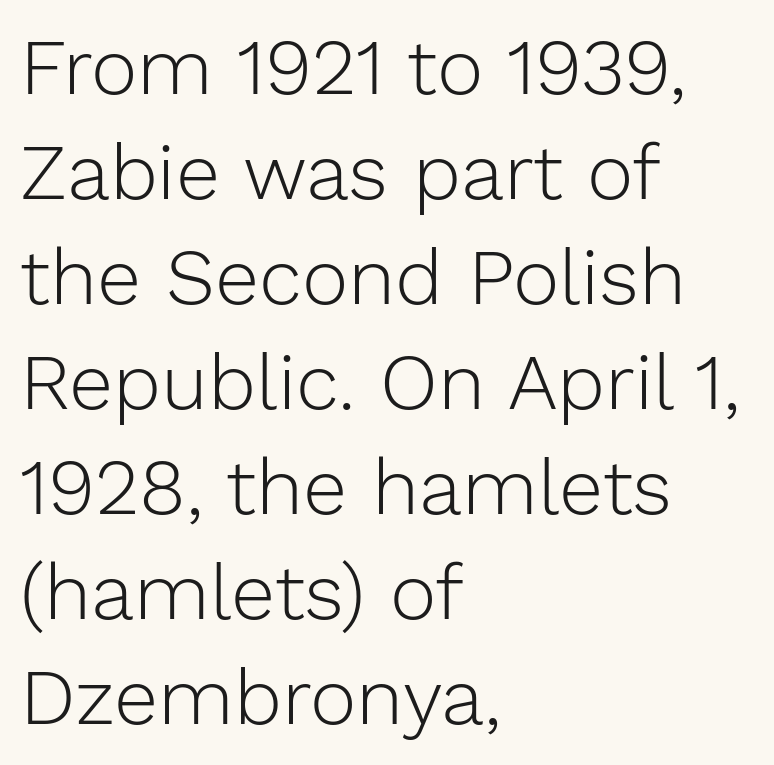
The image shows 79 px light sans-serif type, upright; set left-aligned, normal line spacing (1.33x), normal letter spacing, not underlined; low stroke contrast and a medium x-height.
